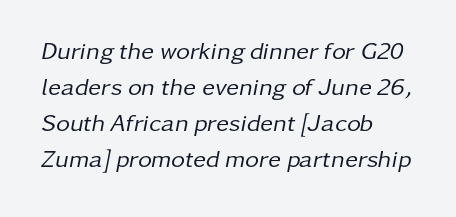
Q: Is the text bold? A: No.
Q: Is the text italic (slanted)? A: Yes, it leans right by about 11 degrees.
Q: Is the text underlined? A: No.
Q: How is the paragraph aligned? A: Left-aligned.
Q: Is the spacing between letters normal or unusually wide? A: Normal.
Q: Is the spacing between lines tight, normal or loose? A: Normal.
